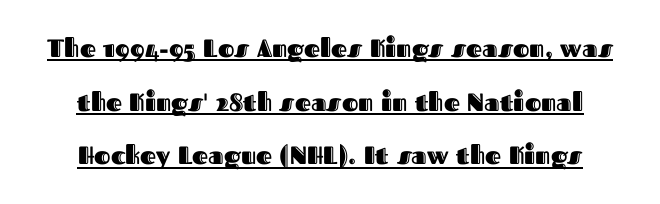
The image shows 25 px text type, upright; set centered, loose line spacing (2.15x), normal letter spacing, underlined.
